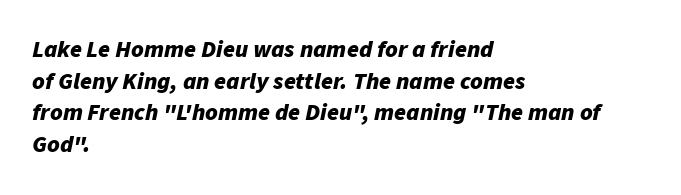
What's the leading like? Ordinary, nothing unusual. Spacing between characters is what you'd get straight out of the box. The paragraph shown leans on its left margin. Each row of text sits above clean, open space. Looking at the ascenders, they clearly lean. A dark, heavy texture on the line: the type is bold.
